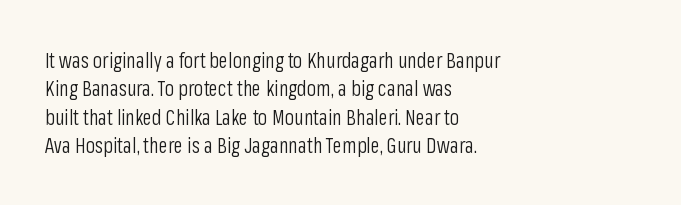
The image shows 21 px text type, upright; set left-aligned, normal line spacing (1.35x), normal letter spacing, not underlined.
